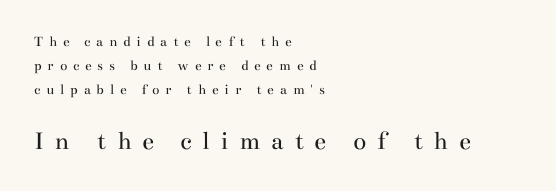
{"italic": "no", "bold": "no", "underline": "no", "align": "left", "line_spacing": "normal", "line_spacing_ratio": 1.61, "letter_spacing": "wide", "letter_spacing_em": 0.39, "larger_block": "second", "size_ratio": 1.8, "glyph_px": 27}
